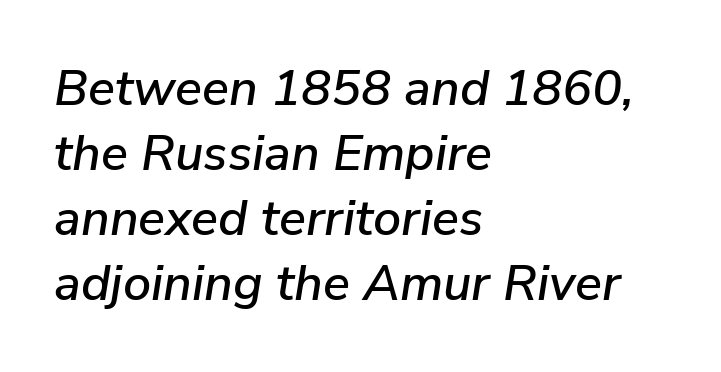
The image shows 50 px text type, italic (leaning right); set left-aligned, normal line spacing (1.3x), normal letter spacing, not underlined; low stroke contrast and a medium x-height.
